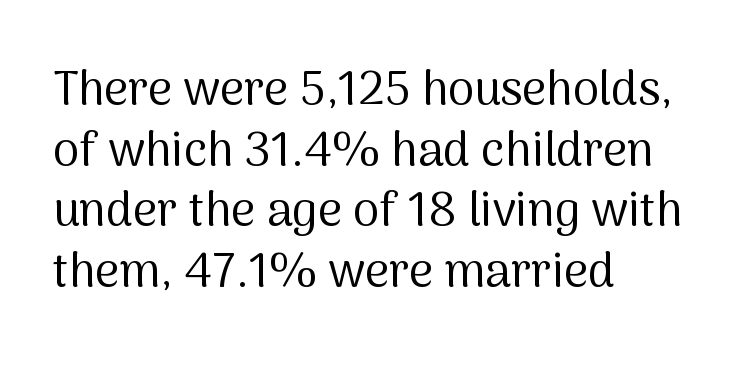
Q: Is the text bold? A: No.
Q: Is the text italic (slanted)? A: No, it is upright.
Q: Is the typeface a serif or a sans-serif typeface? A: Sans-serif.
Q: Is the text underlined? A: No.
Q: How is the paragraph aligned? A: Left-aligned.
Q: Is the spacing between letters normal or unusually wide? A: Normal.
Q: Is the spacing between lines tight, normal or loose? A: Normal.
Q: Width (condensed, normal, or wide)? A: Normal.
Q: Stroke contrast? A: Medium.
Q: x-height? A: Medium.
Q: Monospaced? A: No.
